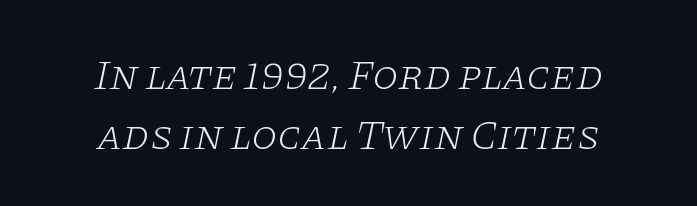
{"serif": "yes", "italic": "yes", "lean": "right", "slant_degrees": 11, "bold": "no", "weight": "light", "width": "wide", "stroke_contrast": "low", "x_height": "large", "monospaced": "no", "underline": "no", "align": "center", "line_spacing": "normal", "line_spacing_ratio": 1.44, "letter_spacing": "normal", "letter_spacing_em": 0.0, "glyph_px": 42}
